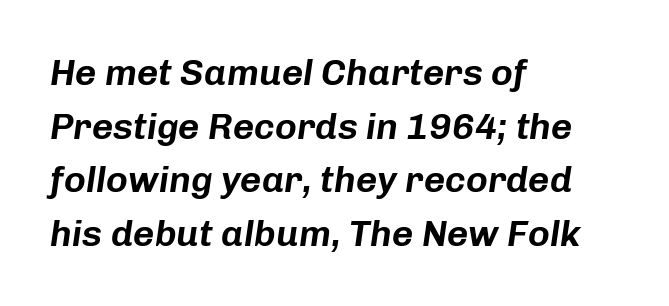
Q: Is the text italic (slanted)? A: Yes, it leans right by about 8 degrees.
Q: Is the text underlined? A: No.
Q: How is the paragraph aligned? A: Left-aligned.
Q: Is the spacing between letters normal or unusually wide? A: Normal.
Q: Is the spacing between lines tight, normal or loose? A: Normal.
Q: Width (condensed, normal, or wide)? A: Normal.
Q: Stroke contrast? A: Low.
Q: x-height? A: Medium.
Q: Monospaced? A: No.
